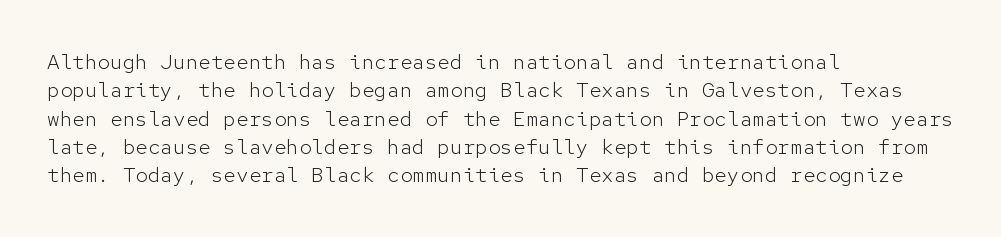
{"italic": "no", "bold": "no", "underline": "no", "align": "left", "line_spacing": "normal", "line_spacing_ratio": 1.35, "letter_spacing": "normal", "letter_spacing_em": 0.0, "glyph_px": 21}
